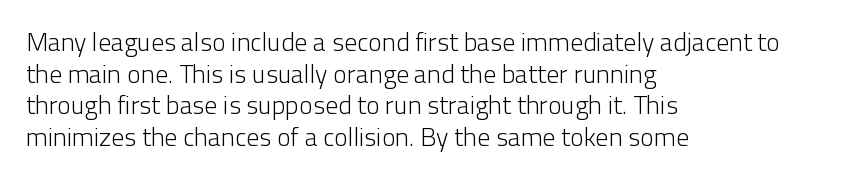
Q: Is the text bold? A: No.
Q: Is the text italic (slanted)? A: No, it is upright.
Q: Is the text underlined? A: No.
Q: How is the paragraph aligned? A: Left-aligned.
Q: Is the spacing between letters normal or unusually wide? A: Normal.
